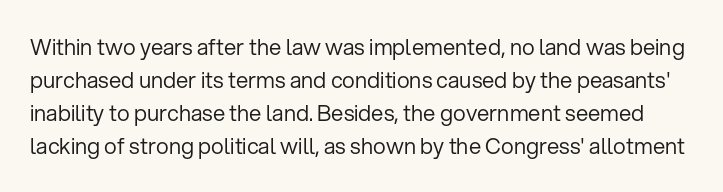
{"italic": "no", "bold": "no", "underline": "no", "line_spacing": "normal", "line_spacing_ratio": 1.5, "letter_spacing": "normal", "letter_spacing_em": 0.0, "glyph_px": 22}
